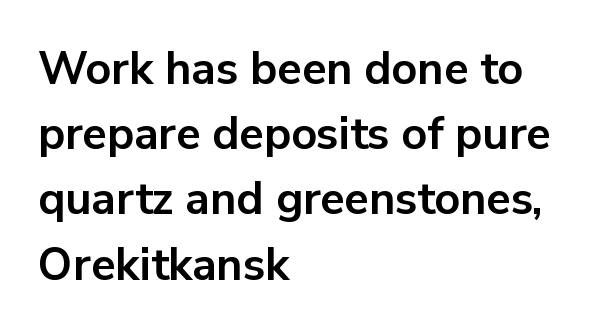
This sample uses an upright cut, with every glyph sitting square on the baseline. Honestly, the row spacing looks completely unremarkable. The line texture is even and compact thanks to regular tracking. This sample uses a sans-serif face.
